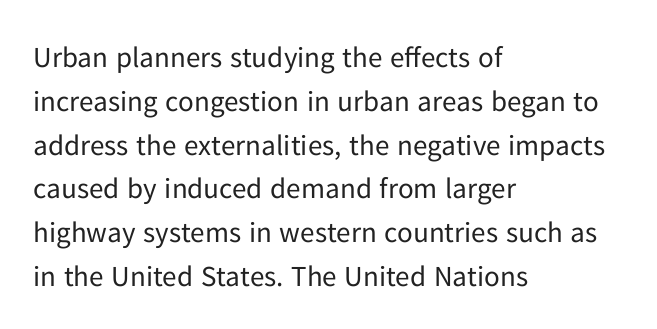
{"serif": "no", "italic": "no", "bold": "no", "weight": "regular", "width": "normal", "stroke_contrast": "low", "x_height": "medium", "monospaced": "no", "underline": "no", "align": "left", "line_spacing": "normal", "line_spacing_ratio": 1.51, "letter_spacing": "normal", "letter_spacing_em": 0.0, "glyph_px": 29}
